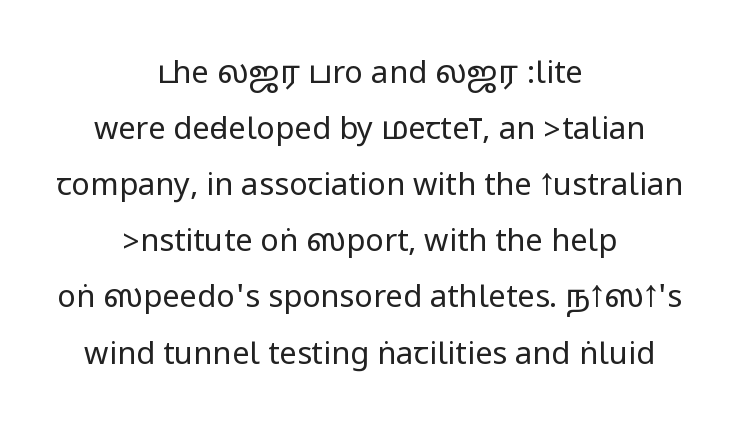
{"serif": "no", "italic": "no", "bold": "no", "weight": "regular", "width": "condensed", "stroke_contrast": "low", "underline": "no", "align": "center", "line_spacing_ratio": 1.81, "letter_spacing": "normal", "letter_spacing_em": 0.0, "glyph_px": 31}
